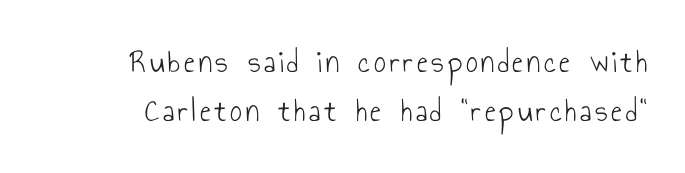
The image shows 33 px light, condensed sans-serif type, upright; set right-aligned, normal line spacing (1.48x), not underlined; low stroke contrast and a small x-height.
